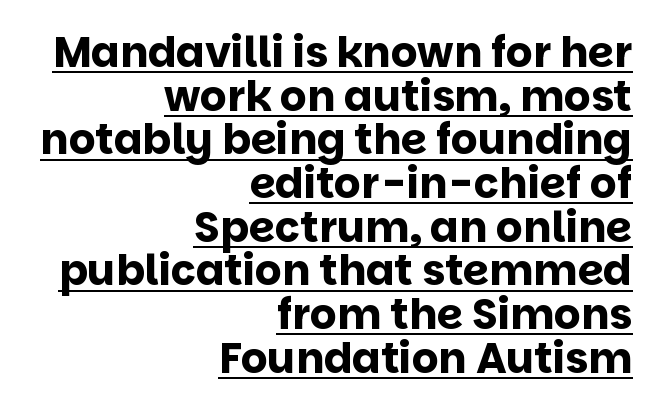
{"serif": "no", "italic": "no", "bold": "yes", "weight": "bold", "width": "normal", "stroke_contrast": "low", "x_height": "large", "monospaced": "no", "underline": "yes", "align": "right", "line_spacing": "tight", "line_spacing_ratio": 1.04, "letter_spacing": "normal", "letter_spacing_em": 0.0, "glyph_px": 42}
